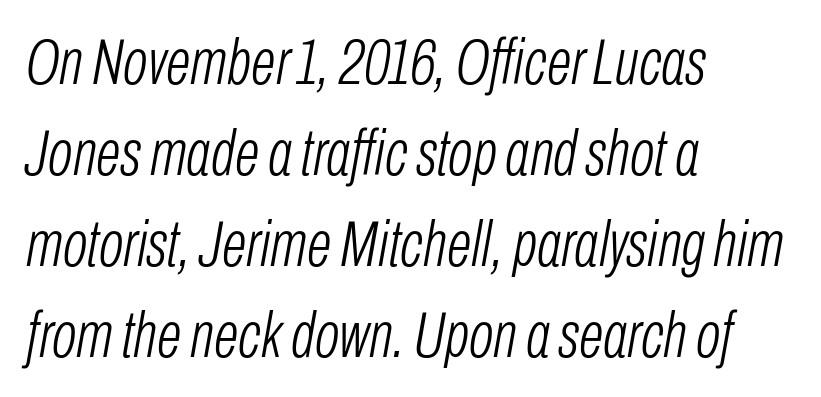
The image shows 65 px light, condensed type, italic (leaning right); set left-aligned, normal line spacing (1.4x), normal letter spacing, not underlined; low stroke contrast and a medium x-height.
